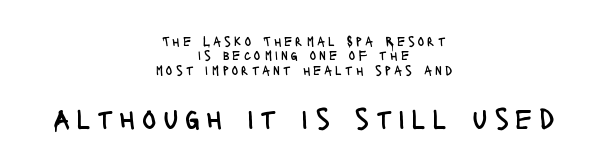
The letters advance in unequal steps, a hallmark of proportional type. The face used here appears at its bigger size in the lower chunk. The glyphs are unaccompanied by any horizontal stroke below them. Cramped leading. Substantial extra tracking has been applied to these lines.
